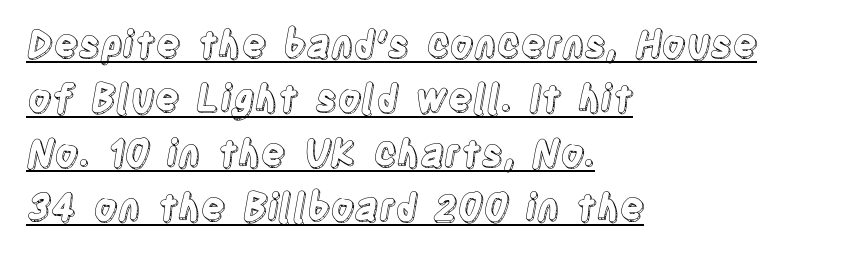
{"width": "condensed", "x_height": "large", "monospaced": "no", "underline": "yes", "align": "left", "line_spacing": "normal", "line_spacing_ratio": 1.47, "letter_spacing": "normal", "letter_spacing_em": 0.0, "glyph_px": 37}
